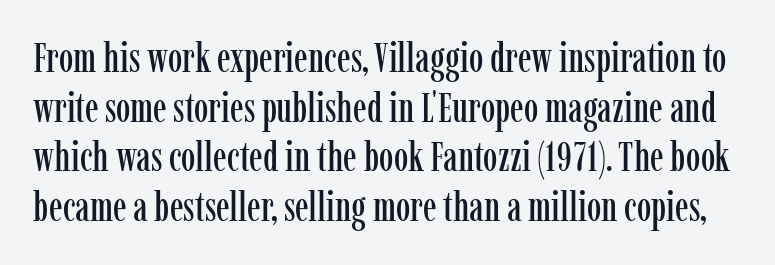
The passage shown is not underscored anywhere. Observe the ordinary spacing: letters are neighbours, not strangers. Each letter keeps its own natural width here, so spacing adapts to shape. To sum up the face: it has serifs. The letters stand upright; this is a roman face.
